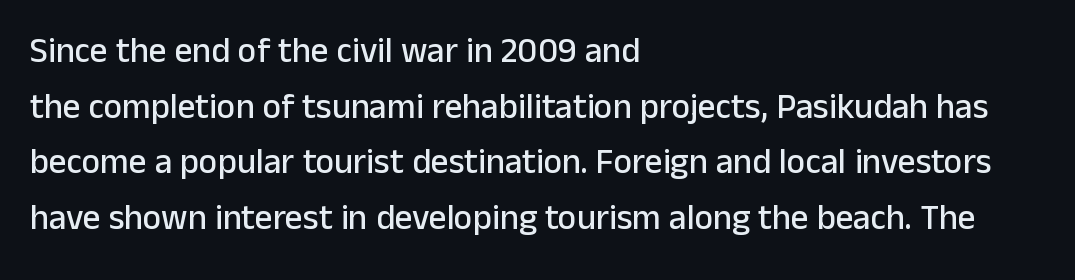
Q: Is the text italic (slanted)? A: No, it is upright.
Q: Is the typeface a serif or a sans-serif typeface? A: Sans-serif.
Q: Is the text underlined? A: No.
Q: How is the paragraph aligned? A: Left-aligned.
Q: Is the spacing between letters normal or unusually wide? A: Normal.
Q: Is the spacing between lines tight, normal or loose? A: Normal.
Q: Width (condensed, normal, or wide)? A: Normal.
Q: Stroke contrast? A: Low.
Q: x-height? A: Medium.
Q: Monospaced? A: No.
